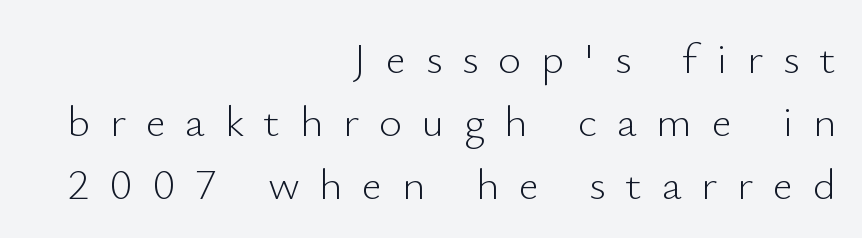
The image shows 44 px light sans-serif type, upright; set right-aligned, normal line spacing (1.43x), unusually wide letter spacing (+0.45 em), not underlined; low stroke contrast and a small x-height.
